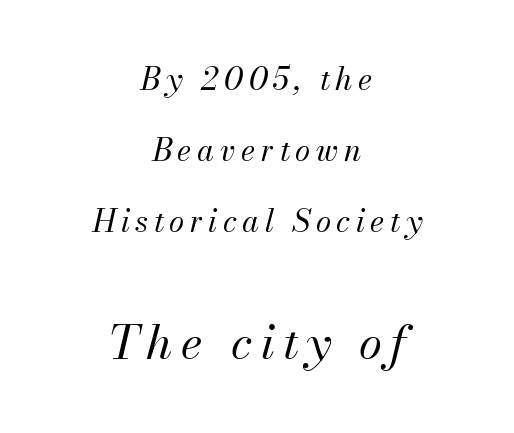
Q: Is the text bold? A: No.
Q: Is the text italic (slanted)? A: Yes, it leans right by about 13 degrees.
Q: Is the text underlined? A: No.
Q: How is the paragraph aligned? A: Centered.
Q: Is the spacing between lines tight, normal or loose? A: Loose.
Q: Which block of text is set in a larger size, the first (top) or the second (bottom)? A: The second (bottom) one.
Q: Width (condensed, normal, or wide)? A: Normal.
Q: Stroke contrast? A: Medium.
Q: x-height? A: Small.
Q: Monospaced? A: No.
